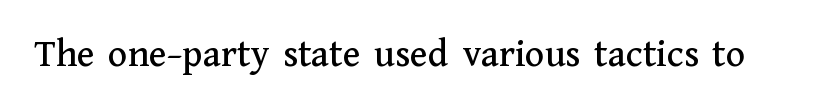
The image shows 40 px serif type, upright; set normal letter spacing, not underlined; medium stroke contrast and a medium x-height.
